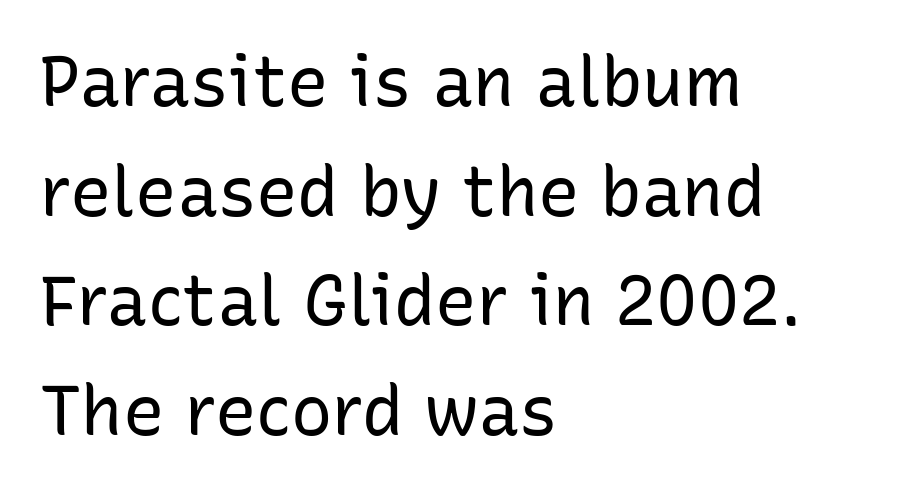
The image shows 69 px regular-weight sans-serif type, upright; set left-aligned, normal line spacing (1.59x), normal letter spacing, not underlined; low stroke contrast and a medium x-height.
